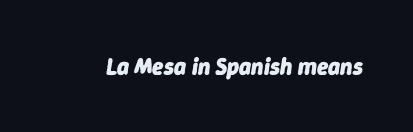
Q: Is the text bold? A: Yes.
Q: Is the text italic (slanted)? A: Yes, it leans right by about 9 degrees.
Q: Is the text underlined? A: No.
Q: Is the spacing between letters normal or unusually wide? A: Normal.
